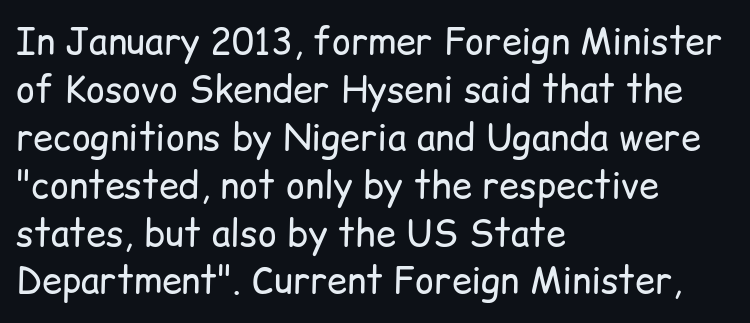
{"serif": "no", "italic": "no", "bold": "no", "weight": "regular", "width": "normal", "stroke_contrast": "low", "x_height": "medium", "monospaced": "no", "underline": "no", "align": "left", "line_spacing": "normal", "line_spacing_ratio": 1.33, "letter_spacing": "normal", "letter_spacing_em": 0.0, "glyph_px": 36}
